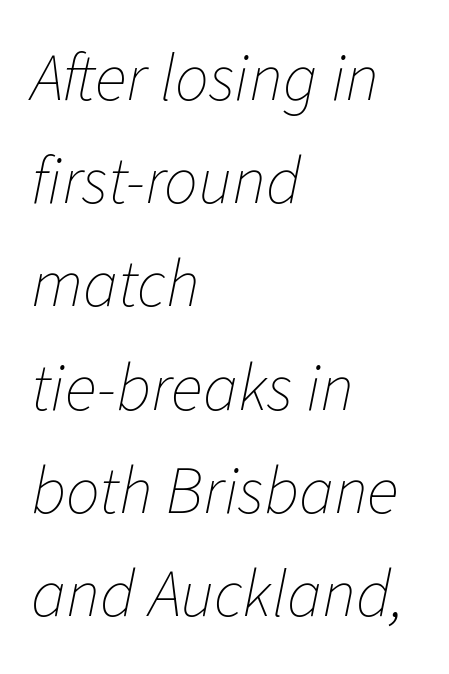
The tracking reads as untouched default to a designer's eye. Rule under the text: the space is simply empty. Is this a heavy cut? Hardly; it is regular or lighter. Reading down the column, the eye jumps a familiar distance to each next line. Horizontal alignment here is leftward, the default for most running prose.
